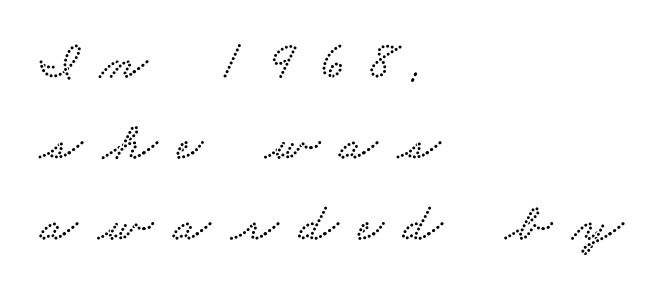
Q: Is the typeface a serif or a sans-serif typeface? A: Serif.
Q: Is the text underlined? A: No.
Q: How is the paragraph aligned? A: Left-aligned.
Q: Is the spacing between letters normal or unusually wide? A: Unusually wide.
Q: Is the spacing between lines tight, normal or loose? A: Normal.
Q: Width (condensed, normal, or wide)? A: Wide.
Q: Stroke contrast? A: Low.
Q: x-height? A: Small.
Q: Monospaced? A: No.
